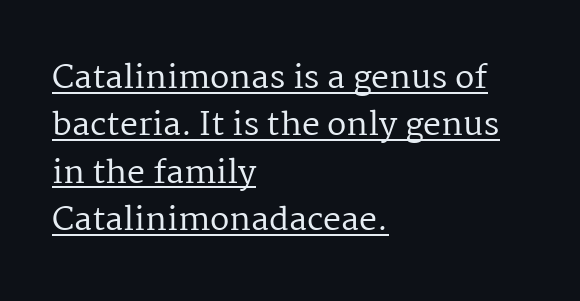
{"serif": "yes", "italic": "no", "bold": "no", "weight": "regular", "width": "normal", "stroke_contrast": "medium", "x_height": "medium", "monospaced": "no", "underline": "yes", "align": "left", "line_spacing": "normal", "line_spacing_ratio": 1.48, "letter_spacing": "normal", "letter_spacing_em": 0.0, "glyph_px": 32}
